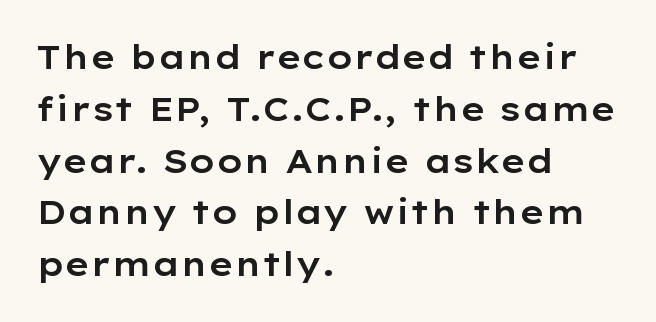
{"serif": "no", "italic": "no", "width": "wide", "stroke_contrast": "low", "x_height": "medium", "monospaced": "no", "underline": "no", "align": "left", "line_spacing": "normal", "line_spacing_ratio": 1.57, "letter_spacing": "normal", "letter_spacing_em": 0.0, "glyph_px": 33}
